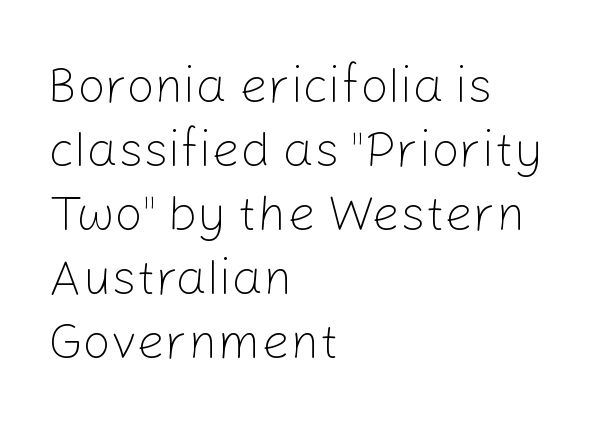
{"serif": "no", "italic": "no", "bold": "no", "weight": "light", "width": "normal", "stroke_contrast": "low", "x_height": "medium", "monospaced": "no", "underline": "no", "align": "left", "line_spacing": "normal", "line_spacing_ratio": 1.28, "letter_spacing": "normal", "letter_spacing_em": 0.0, "glyph_px": 50}
